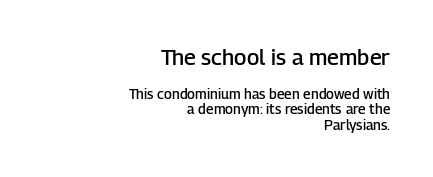
{"italic": "no", "bold": "semi", "underline": "no", "align": "right", "line_spacing": "tight", "line_spacing_ratio": 1.1, "letter_spacing": "normal", "letter_spacing_em": 0.0, "larger_block": "first", "size_ratio": 1.57, "glyph_px": 22}
